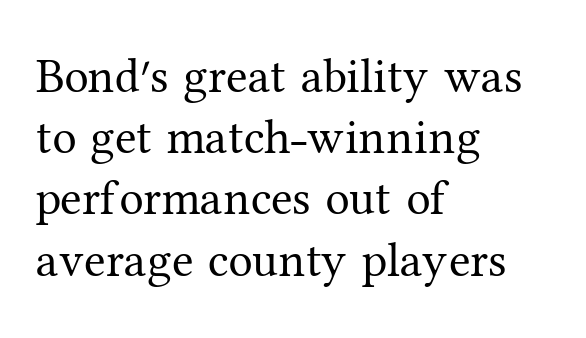
Q: Is the text bold? A: No.
Q: Is the text italic (slanted)? A: No, it is upright.
Q: Is the typeface a serif or a sans-serif typeface? A: Serif.
Q: Is the text underlined? A: No.
Q: How is the paragraph aligned? A: Left-aligned.
Q: Is the spacing between letters normal or unusually wide? A: Normal.
Q: Is the spacing between lines tight, normal or loose? A: Normal.
Q: Width (condensed, normal, or wide)? A: Normal.
Q: Stroke contrast? A: Medium.
Q: x-height? A: Medium.
Q: Monospaced? A: No.
